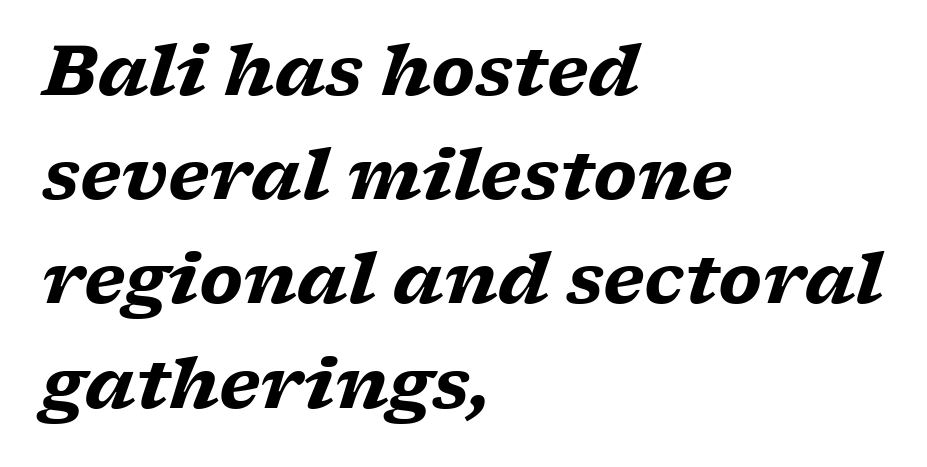
{"serif": "yes", "italic": "yes", "lean": "right", "slant_degrees": 17, "bold": "yes", "weight": "heavy", "width": "wide", "stroke_contrast": "low", "x_height": "medium", "monospaced": "no", "underline": "no", "align": "left", "line_spacing": "normal", "line_spacing_ratio": 1.51, "letter_spacing": "normal", "letter_spacing_em": 0.0, "glyph_px": 69}
